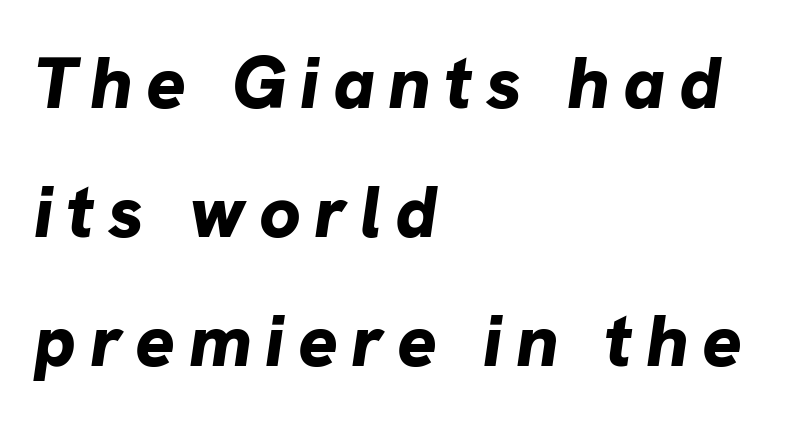
{"italic": "yes", "lean": "right", "slant_degrees": 8, "bold": "yes", "weight": "bold", "width": "normal", "stroke_contrast": "low", "x_height": "medium", "monospaced": "no", "underline": "no", "align": "left", "line_spacing_ratio": 1.74, "glyph_px": 74}
